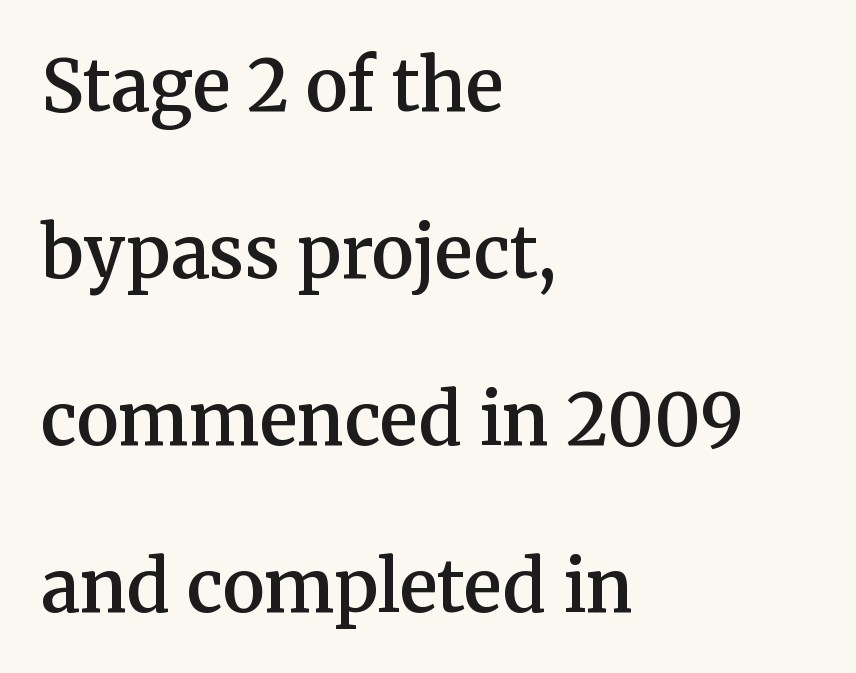
Q: Is the text bold? A: Semi-bold.
Q: Is the text italic (slanted)? A: No, it is upright.
Q: Is the typeface a serif or a sans-serif typeface? A: Serif.
Q: Is the text underlined? A: No.
Q: How is the paragraph aligned? A: Left-aligned.
Q: Is the spacing between letters normal or unusually wide? A: Normal.
Q: Is the spacing between lines tight, normal or loose? A: Loose.
Q: Width (condensed, normal, or wide)? A: Normal.
Q: Stroke contrast? A: Medium.
Q: x-height? A: Medium.
Q: Monospaced? A: No.
